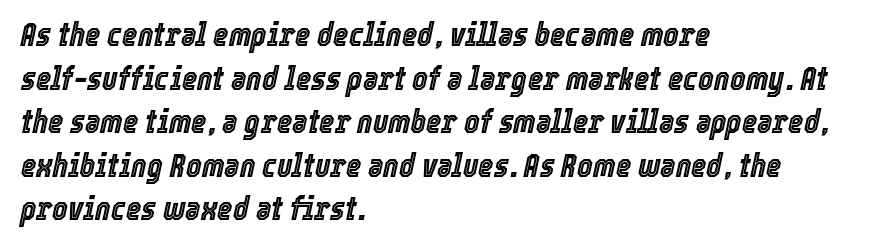
The image shows 33 px condensed type, italic (leaning right); set left-aligned, normal line spacing (1.32x), normal letter spacing, not underlined; a medium x-height.
